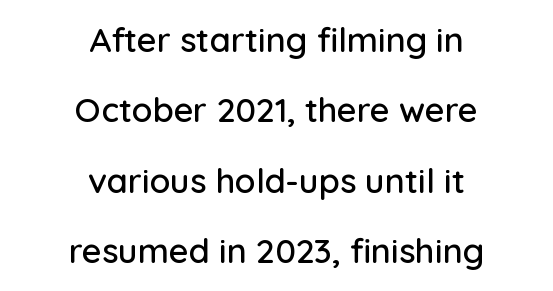
Q: Is the text italic (slanted)? A: No, it is upright.
Q: Is the typeface a serif or a sans-serif typeface? A: Sans-serif.
Q: Is the text underlined? A: No.
Q: How is the paragraph aligned? A: Centered.
Q: Is the spacing between letters normal or unusually wide? A: Normal.
Q: Is the spacing between lines tight, normal or loose? A: Loose.
Q: Width (condensed, normal, or wide)? A: Normal.
Q: Stroke contrast? A: Low.
Q: x-height? A: Medium.
Q: Monospaced? A: No.
